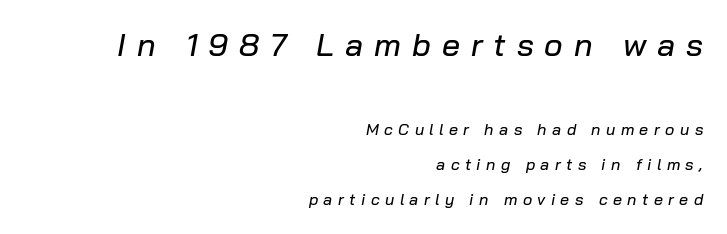
Looks like regular typesetting: each glyph gets only the width it needs. Regarding leading, the lines here are spaced well apart. A bare baseline throughout the passage. Looking at the ascenders, they clearly lean. All the whitespace from short lines collects on the left. The letters in the upper block stand taller than those in the block below.
